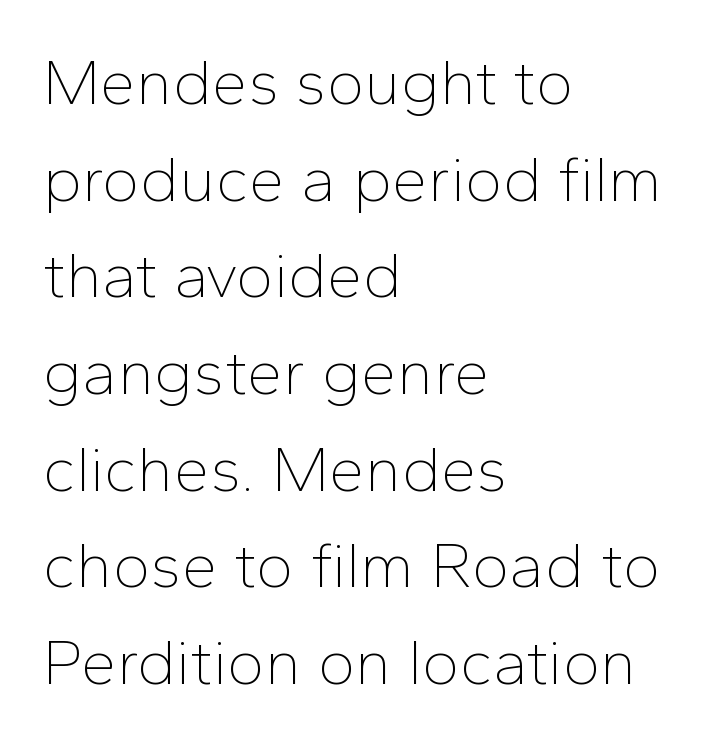
{"serif": "no", "italic": "no", "bold": "no", "weight": "thin", "width": "normal", "stroke_contrast": "low", "x_height": "medium", "monospaced": "no", "underline": "no", "align": "left", "line_spacing": "normal", "line_spacing_ratio": 1.51, "letter_spacing": "normal", "letter_spacing_em": 0.0, "glyph_px": 64}
